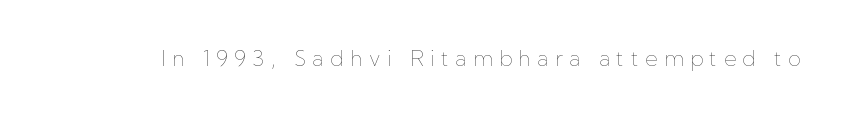
{"italic": "no", "bold": "no", "underline": "no", "letter_spacing": "wide", "letter_spacing_em": 0.31, "glyph_px": 21}
